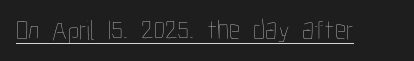
The image shows 28 px thin, condensed type, upright; set normal letter spacing, underlined; low stroke contrast and a medium x-height.
